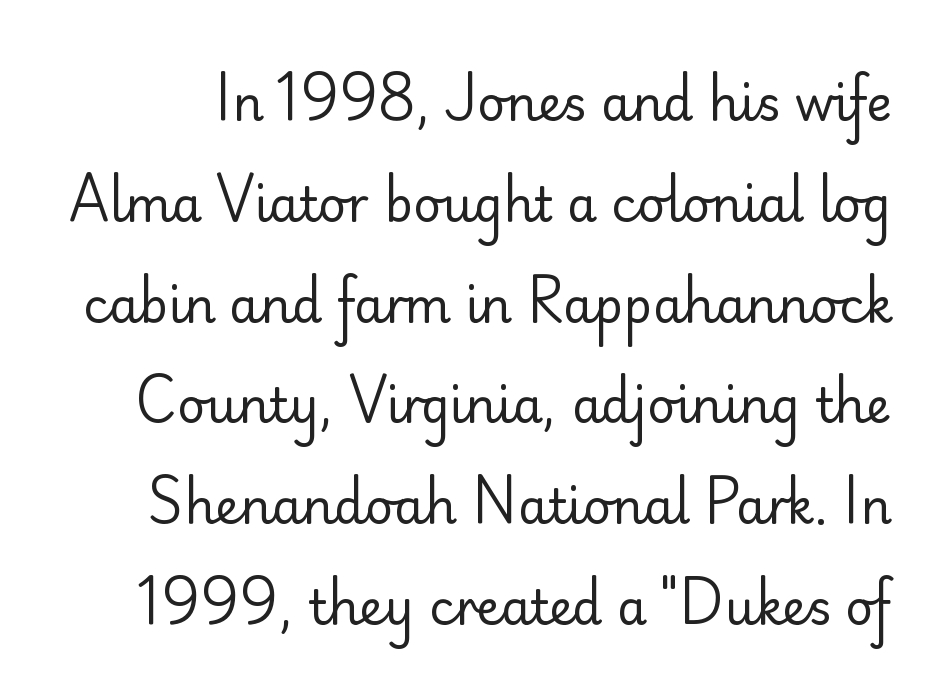
Q: Is the text bold? A: No.
Q: Is the text italic (slanted)? A: No, it is upright.
Q: Is the typeface a serif or a sans-serif typeface? A: Sans-serif.
Q: Is the text underlined? A: No.
Q: Is the spacing between letters normal or unusually wide? A: Normal.
Q: Is the spacing between lines tight, normal or loose? A: Loose.
Q: Width (condensed, normal, or wide)? A: Normal.
Q: Stroke contrast? A: Low.
Q: x-height? A: Small.
Q: Monospaced? A: No.
